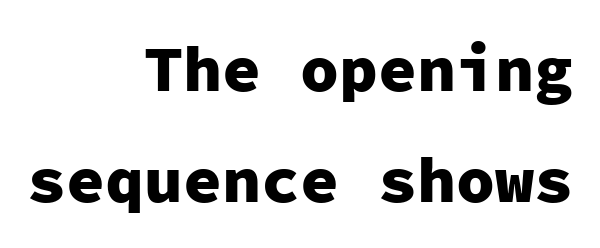
The image shows 65 px heavy sans-serif type, upright, monospaced; set right-aligned, line spacing 1.71x, normal letter spacing, not underlined; low stroke contrast and a medium x-height.
